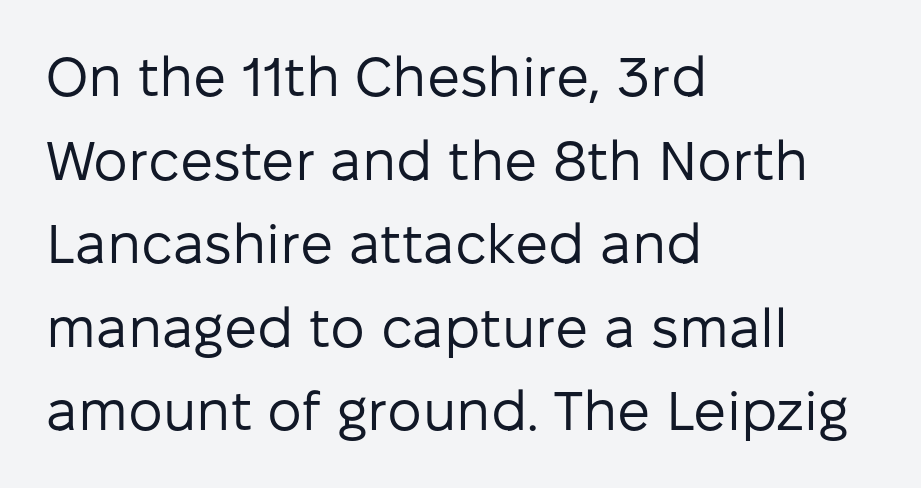
{"serif": "no", "italic": "no", "bold": "no", "weight": "regular", "width": "normal", "stroke_contrast": "low", "x_height": "medium", "monospaced": "no", "underline": "no", "align": "left", "line_spacing": "normal", "line_spacing_ratio": 1.52, "letter_spacing": "normal", "letter_spacing_em": 0.0, "glyph_px": 55}
